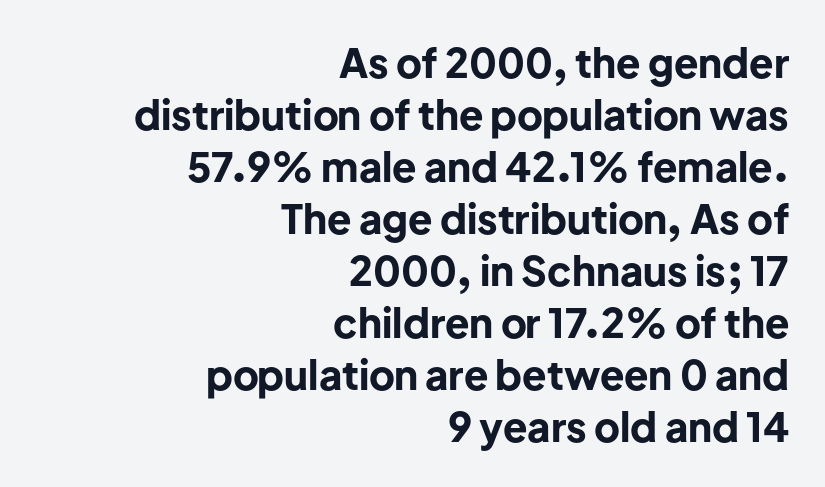
The image shows 40 px bold sans-serif type, upright; set right-aligned, normal line spacing (1.3x), normal letter spacing, not underlined; low stroke contrast and a medium x-height.
